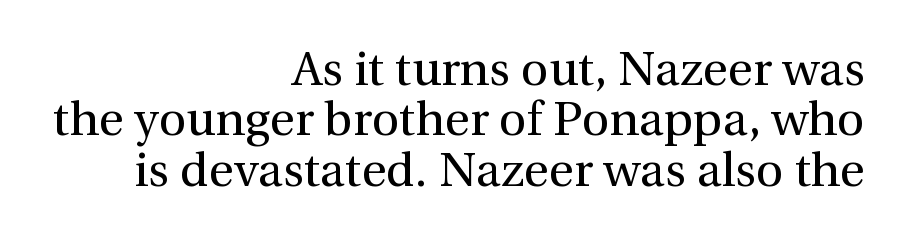
{"serif": "yes", "italic": "no", "bold": "no", "weight": "regular", "width": "normal", "x_height": "medium", "monospaced": "no", "underline": "no", "align": "right", "line_spacing": "tight", "line_spacing_ratio": 1.05, "letter_spacing": "normal", "letter_spacing_em": 0.0, "glyph_px": 48}
